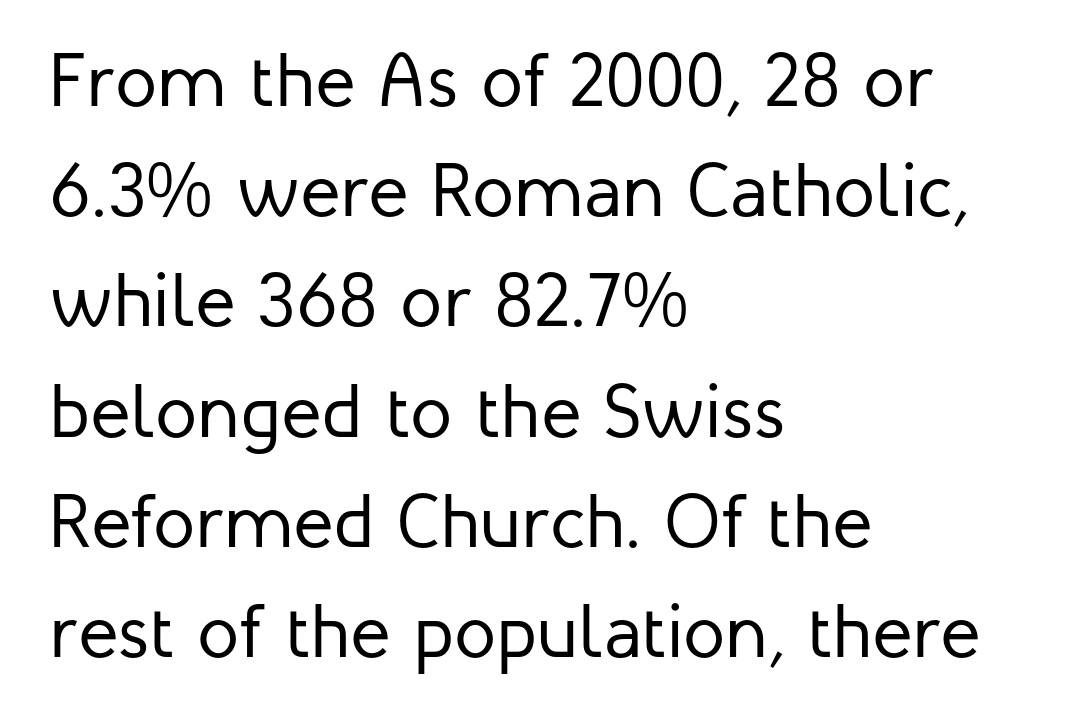
{"serif": "no", "italic": "no", "bold": "no", "weight": "regular", "width": "normal", "stroke_contrast": "low", "x_height": "medium", "monospaced": "no", "underline": "no", "align": "left", "line_spacing": "normal", "line_spacing_ratio": 1.45, "letter_spacing": "normal", "letter_spacing_em": 0.0, "glyph_px": 76}
